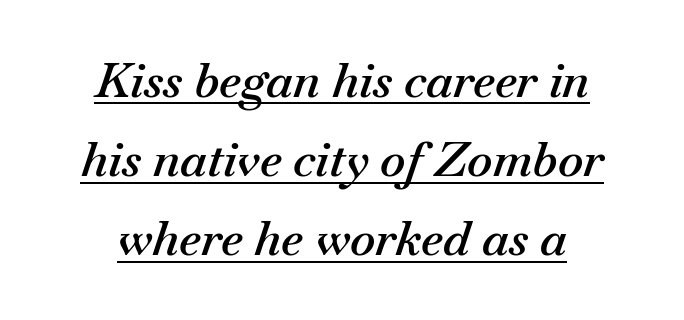
The lettering is marked with a stroke running underneath it. Each new line begins a customary step beneath the previous one. On the weight axis this lands at semibold, roughly 600. The face used here is rendered with its standard letterfit.
